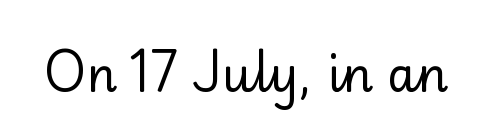
{"serif": "no", "italic": "no", "bold": "no", "weight": "regular", "width": "normal", "stroke_contrast": "low", "x_height": "small", "monospaced": "no", "underline": "no", "letter_spacing": "normal", "letter_spacing_em": 0.0, "glyph_px": 47}
